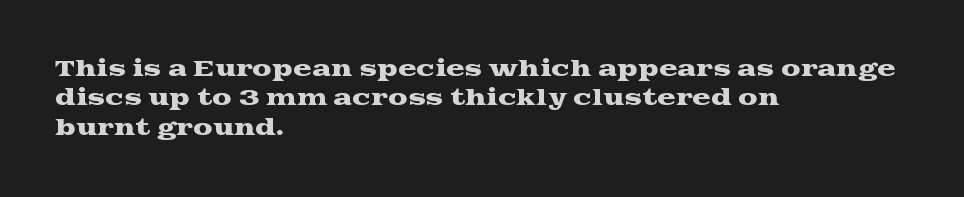
{"italic": "no", "underline": "no", "align": "left", "line_spacing": "normal", "line_spacing_ratio": 1.33, "letter_spacing": "normal", "letter_spacing_em": 0.0, "glyph_px": 22}
